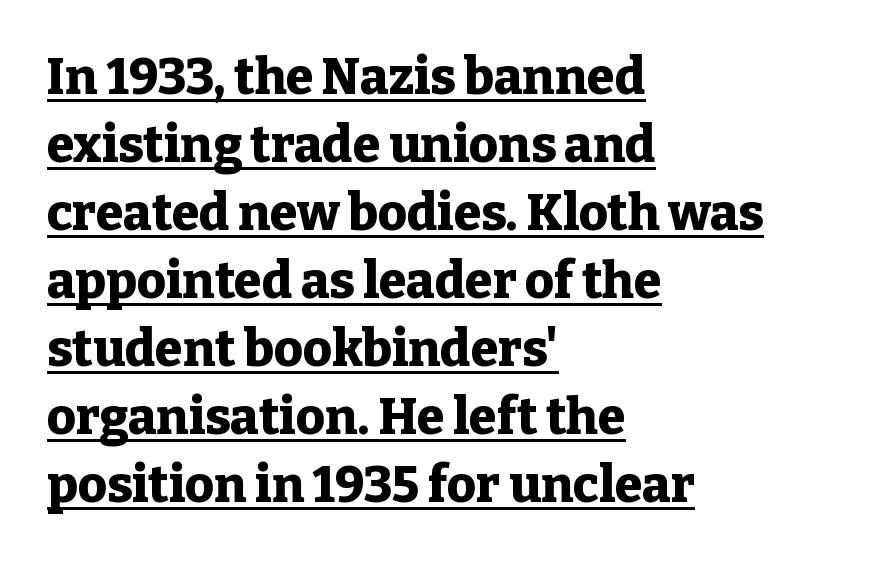
The image shows 50 px heavy serif type, upright; set left-aligned, normal line spacing (1.36x), normal letter spacing, underlined; low stroke contrast and a medium x-height.
